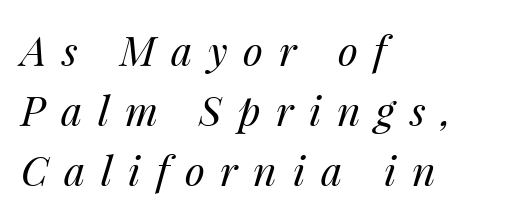
{"italic": "yes", "lean": "right", "slant_degrees": 14, "bold": "no", "weight": "regular", "width": "normal", "stroke_contrast": "medium", "x_height": "medium", "monospaced": "no", "underline": "no", "align": "left", "line_spacing": "normal", "line_spacing_ratio": 1.46, "letter_spacing": "wide", "letter_spacing_em": 0.38, "glyph_px": 41}
